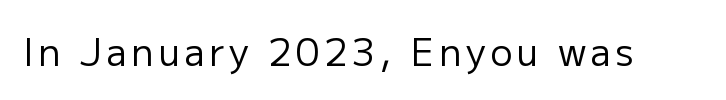
Q: Is the text bold? A: No.
Q: Is the text italic (slanted)? A: No, it is upright.
Q: Is the typeface a serif or a sans-serif typeface? A: Sans-serif.
Q: Is the text underlined? A: No.
Q: Width (condensed, normal, or wide)? A: Normal.
Q: Stroke contrast? A: Low.
Q: x-height? A: Medium.
Q: Monospaced? A: No.
